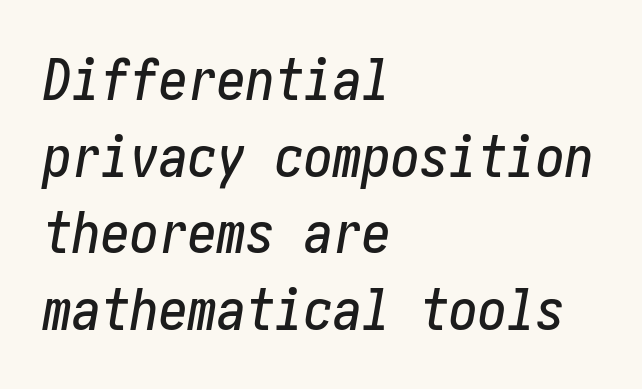
Q: Is the text italic (slanted)? A: Yes, it leans right by about 10 degrees.
Q: Is the text underlined? A: No.
Q: How is the paragraph aligned? A: Left-aligned.
Q: Is the spacing between letters normal or unusually wide? A: Normal.
Q: Is the spacing between lines tight, normal or loose? A: Normal.
Q: Width (condensed, normal, or wide)? A: Condensed.
Q: Stroke contrast? A: Low.
Q: x-height? A: Medium.
